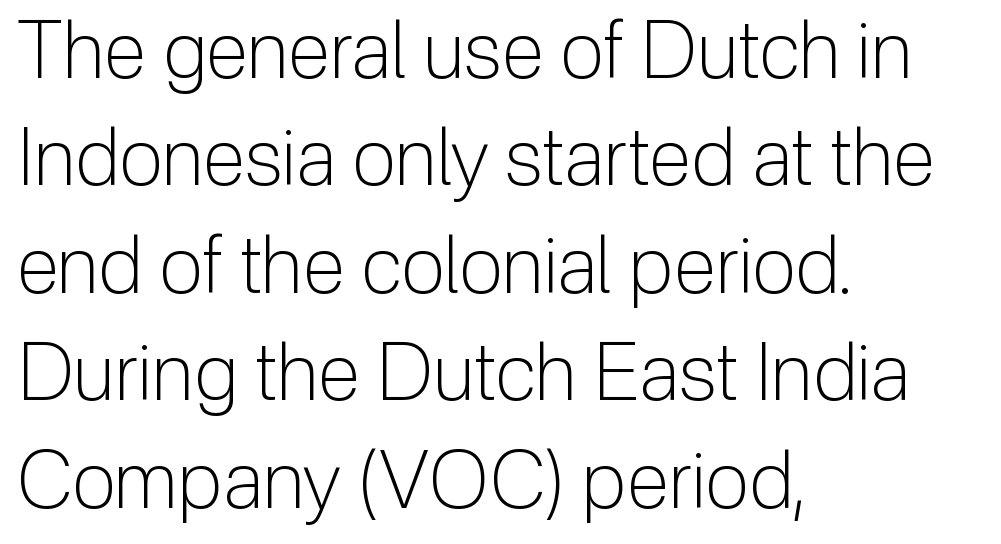
{"serif": "no", "italic": "no", "bold": "no", "weight": "light", "width": "normal", "stroke_contrast": "low", "x_height": "medium", "monospaced": "no", "underline": "no", "align": "left", "line_spacing": "normal", "line_spacing_ratio": 1.36, "letter_spacing": "normal", "letter_spacing_em": 0.0, "glyph_px": 79}
